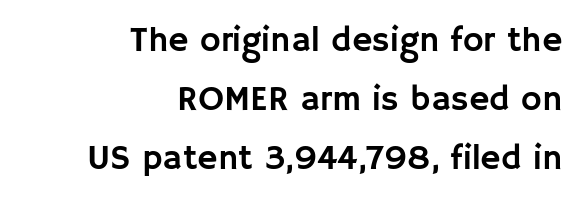
{"serif": "no", "italic": "no", "width": "normal", "stroke_contrast": "low", "x_height": "large", "monospaced": "no", "underline": "no", "align": "right", "line_spacing": "normal", "line_spacing_ratio": 1.69, "letter_spacing": "normal", "letter_spacing_em": 0.0, "glyph_px": 35}
